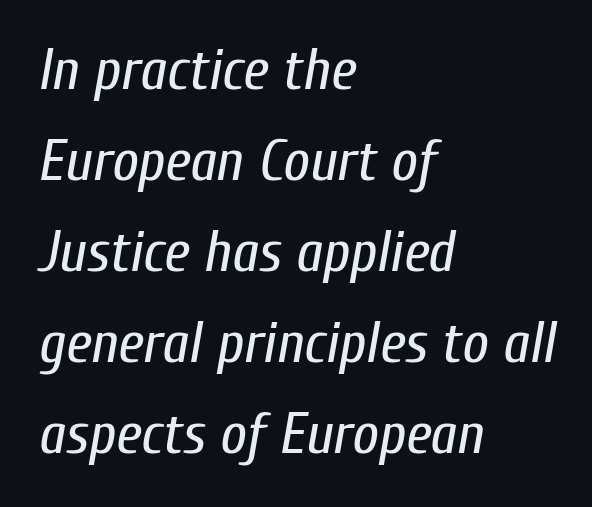
The image shows 58 px regular-weight, condensed type, italic (leaning right); set left-aligned, normal line spacing (1.57x), normal letter spacing, not underlined; low stroke contrast and a medium x-height.
